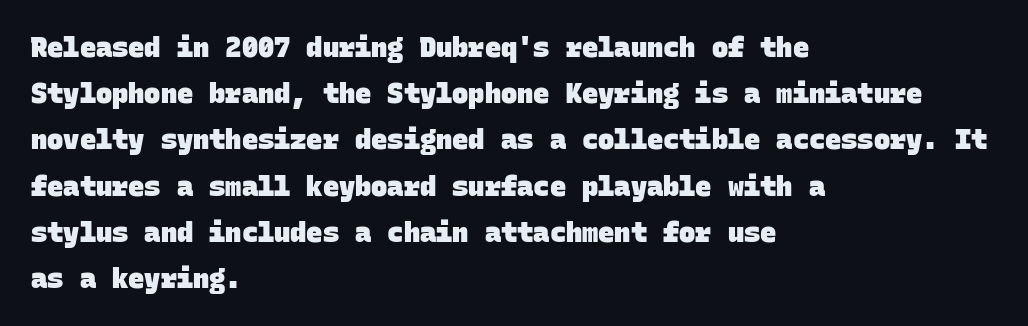
The zone under the glyphs is completely vacant. Letter spacing: default. All the whitespace from short lines collects on the right. Summary of weight: heavy, a full bold.
